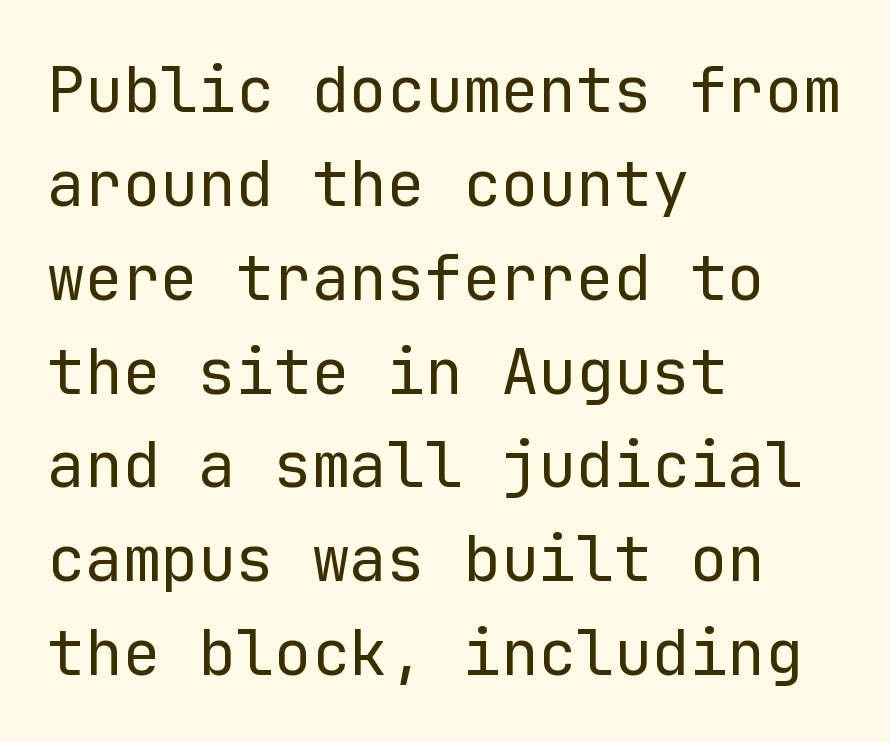
Q: Is the text bold? A: No.
Q: Is the text italic (slanted)? A: No, it is upright.
Q: Is the typeface a serif or a sans-serif typeface? A: Sans-serif.
Q: Is the text underlined? A: No.
Q: How is the paragraph aligned? A: Left-aligned.
Q: Is the spacing between letters normal or unusually wide? A: Normal.
Q: Is the spacing between lines tight, normal or loose? A: Normal.
Q: Width (condensed, normal, or wide)? A: Normal.
Q: Stroke contrast? A: Low.
Q: x-height? A: Medium.
Q: Monospaced? A: Yes.
